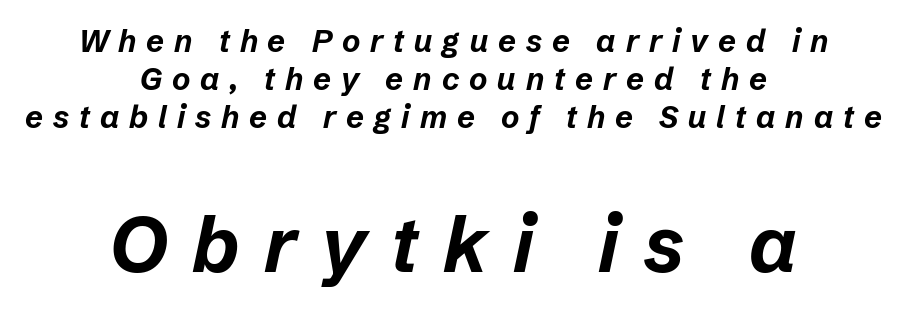
Compared with typical body copy, the letter spacing here is much looser. Horizontally, the lines are justified to the midpoint only. Decoration check: the copy has no underline. Visually, the bottom section dominates because its glyphs are scaled up. Here the designer chose a conventional face with non-uniform glyph widths.
